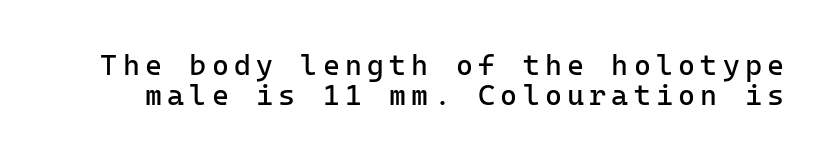
Q: Is the text bold? A: No.
Q: Is the text italic (slanted)? A: No, it is upright.
Q: Is the typeface a serif or a sans-serif typeface? A: Sans-serif.
Q: Is the text underlined? A: No.
Q: Is the spacing between lines tight, normal or loose? A: Tight.
Q: Width (condensed, normal, or wide)? A: Normal.
Q: Stroke contrast? A: Low.
Q: x-height? A: Medium.
Q: Monospaced? A: Yes.
